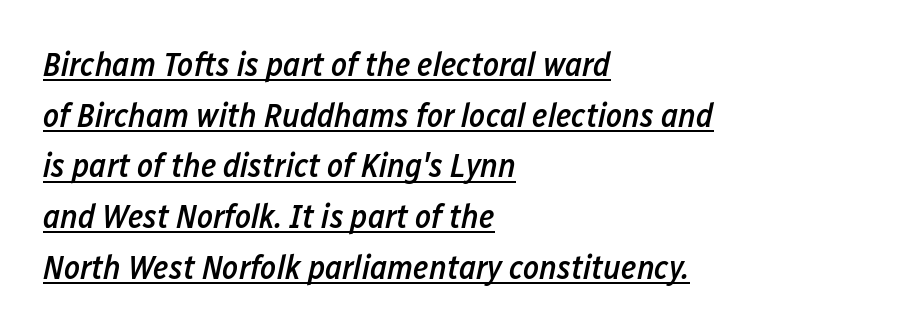
Q: Is the text bold? A: Semi-bold.
Q: Is the text italic (slanted)? A: Yes, it leans right by about 12 degrees.
Q: Is the text underlined? A: Yes.
Q: How is the paragraph aligned? A: Left-aligned.
Q: Is the spacing between letters normal or unusually wide? A: Normal.
Q: Is the spacing between lines tight, normal or loose? A: Normal.
Q: Width (condensed, normal, or wide)? A: Condensed.
Q: Stroke contrast? A: Low.
Q: x-height? A: Medium.
Q: Monospaced? A: No.
